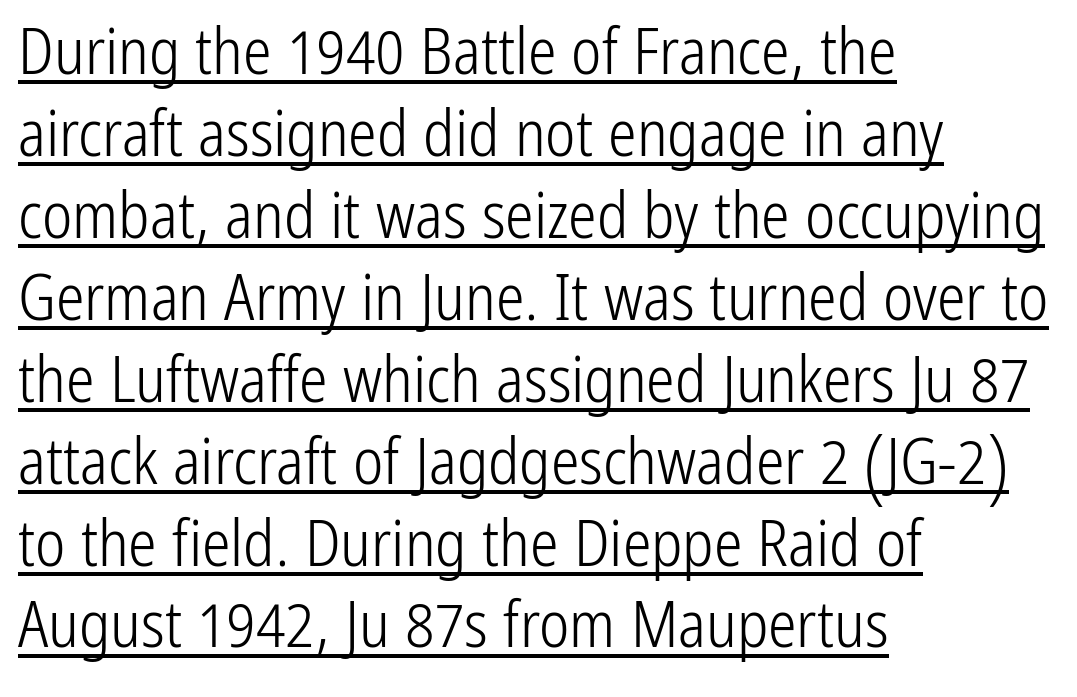
The image shows 64 px light, condensed sans-serif type, upright; set left-aligned, normal line spacing (1.28x), normal letter spacing, underlined; low stroke contrast and a medium x-height.
